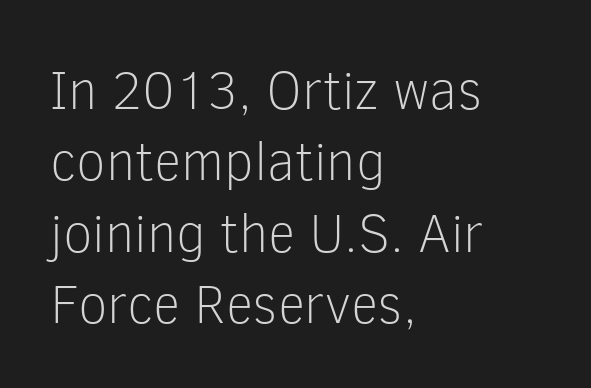
Q: Is the text bold? A: No.
Q: Is the text italic (slanted)? A: No, it is upright.
Q: Is the typeface a serif or a sans-serif typeface? A: Sans-serif.
Q: Is the text underlined? A: No.
Q: How is the paragraph aligned? A: Left-aligned.
Q: Is the spacing between letters normal or unusually wide? A: Normal.
Q: Is the spacing between lines tight, normal or loose? A: Normal.
Q: Width (condensed, normal, or wide)? A: Normal.
Q: Stroke contrast? A: Low.
Q: x-height? A: Medium.
Q: Monospaced? A: No.
